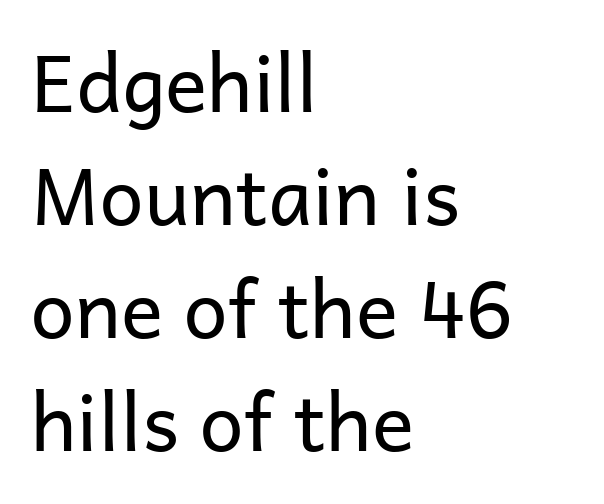
{"serif": "no", "italic": "no", "bold": "no", "weight": "regular", "width": "normal", "stroke_contrast": "low", "x_height": "medium", "monospaced": "no", "underline": "no", "align": "left", "line_spacing": "normal", "line_spacing_ratio": 1.43, "letter_spacing": "normal", "letter_spacing_em": 0.0, "glyph_px": 79}
